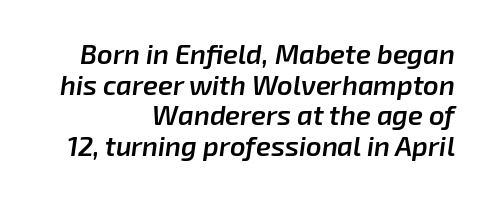
The image shows 27 px text type, italic (leaning right); set right-aligned, tight line spacing (1.13x), normal letter spacing, not underlined.
